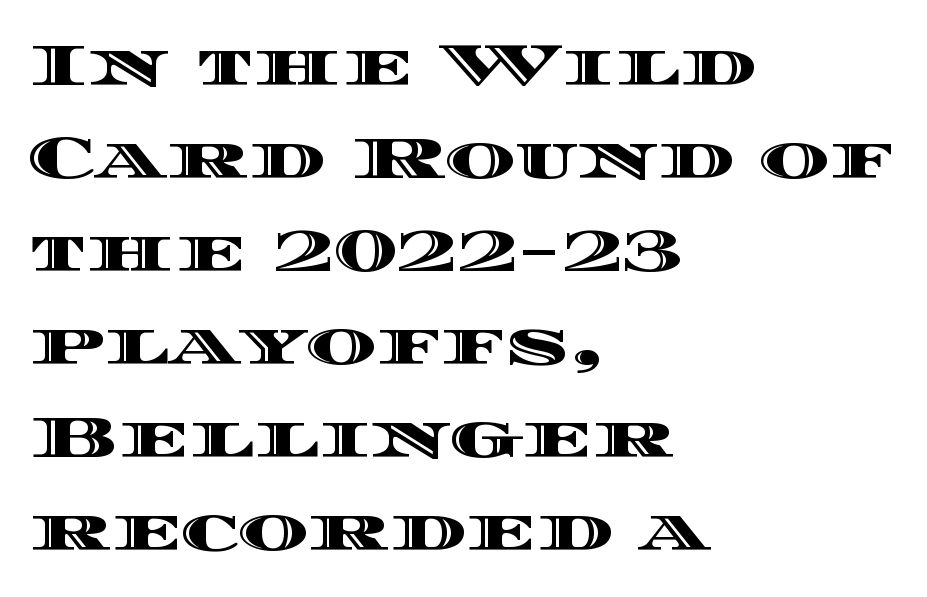
Q: Is the text italic (slanted)? A: No, it is upright.
Q: Is the text underlined? A: No.
Q: How is the paragraph aligned? A: Left-aligned.
Q: Is the spacing between letters normal or unusually wide? A: Normal.
Q: Is the spacing between lines tight, normal or loose? A: Normal.
Q: Width (condensed, normal, or wide)? A: Wide.
Q: x-height? A: Large.
Q: Monospaced? A: No.
